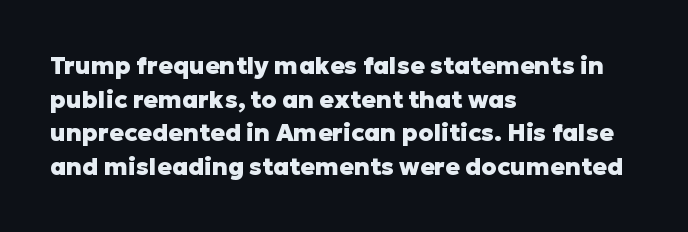
The image shows 24 px bold type, upright; set left-aligned, normal line spacing (1.4x), normal letter spacing, not underlined.
